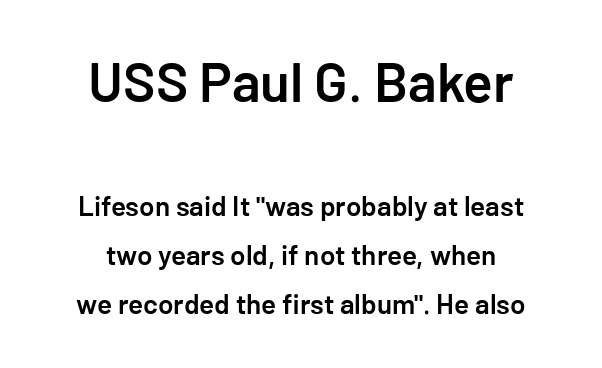
The passage shown is not underscored anywhere. Character size in the leading block exceeds that of the trailing block. Weight check: semibold — heavier than regular, not quite bold. The axis of the letterforms is exactly vertical.
